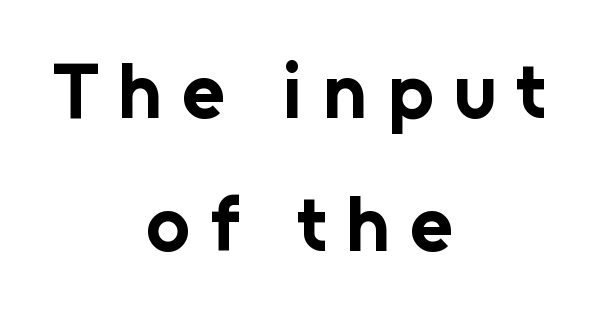
To sum up the face: it is a sans, with no serifs. Honestly, there is no underline to notice here at all. Does the copy run flush right? No — it is centered line by line. The font's upright variant was chosen for this text. The letters advance in unequal steps, a hallmark of proportional type.
